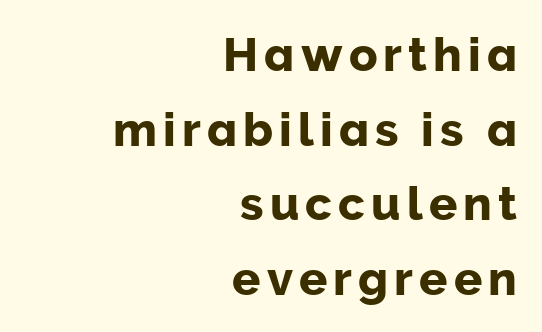
Q: Is the text italic (slanted)? A: No, it is upright.
Q: Is the typeface a serif or a sans-serif typeface? A: Sans-serif.
Q: Is the text underlined? A: No.
Q: How is the paragraph aligned? A: Right-aligned.
Q: Is the spacing between lines tight, normal or loose? A: Normal.
Q: Width (condensed, normal, or wide)? A: Normal.
Q: Stroke contrast? A: Low.
Q: x-height? A: Medium.
Q: Monospaced? A: No.
